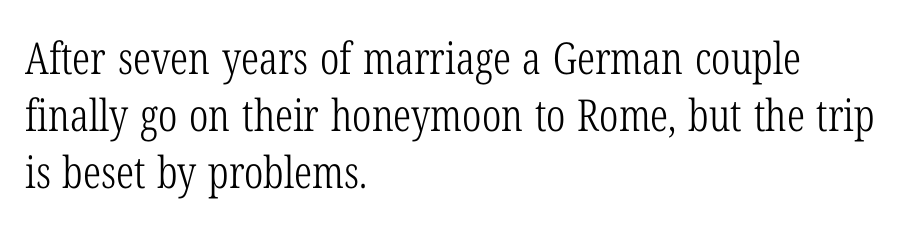
Q: Is the text bold? A: No.
Q: Is the text italic (slanted)? A: No, it is upright.
Q: Is the typeface a serif or a sans-serif typeface? A: Serif.
Q: Is the text underlined? A: No.
Q: How is the paragraph aligned? A: Left-aligned.
Q: Is the spacing between letters normal or unusually wide? A: Normal.
Q: Is the spacing between lines tight, normal or loose? A: Normal.
Q: Width (condensed, normal, or wide)? A: Condensed.
Q: Stroke contrast? A: Low.
Q: x-height? A: Medium.
Q: Monospaced? A: No.
